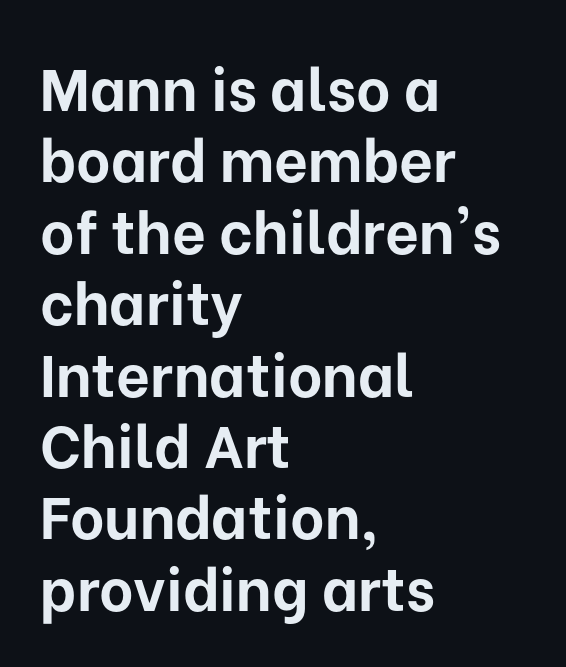
The image shows 59 px bold sans-serif type, upright; set left-aligned, line spacing 1.21x, normal letter spacing, not underlined; low stroke contrast and a medium x-height.
